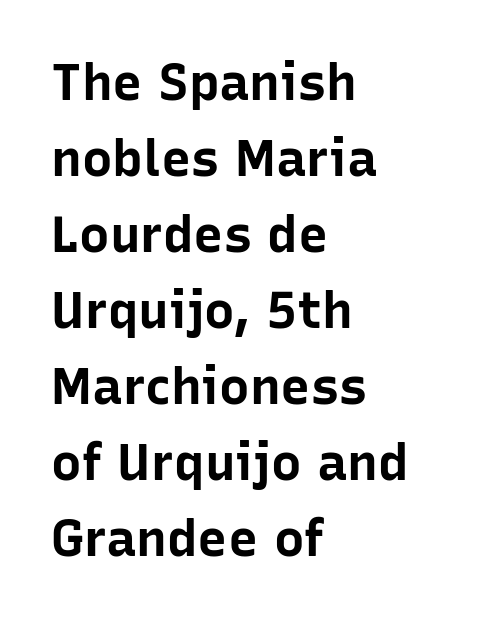
{"serif": "no", "italic": "no", "bold": "yes", "weight": "bold", "width": "normal", "stroke_contrast": "low", "x_height": "medium", "monospaced": "no", "underline": "no", "align": "left", "line_spacing": "normal", "line_spacing_ratio": 1.49, "letter_spacing": "normal", "letter_spacing_em": 0.0, "glyph_px": 51}
